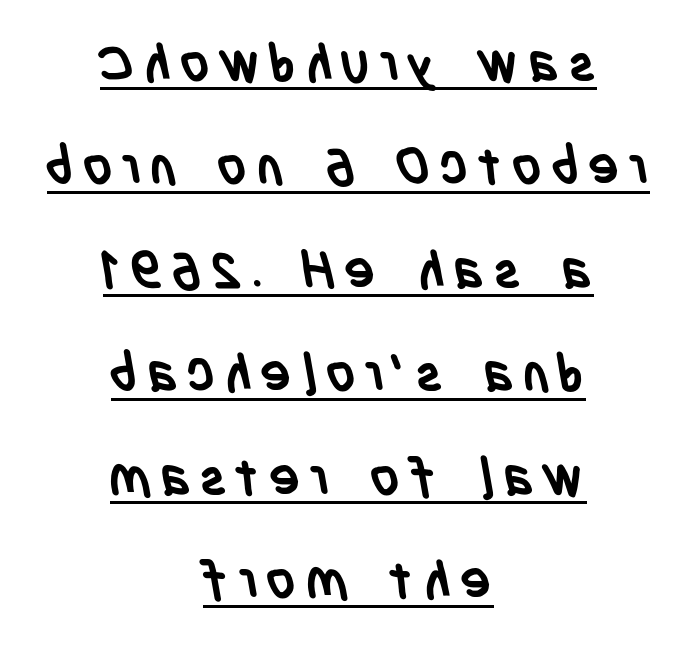
Q: Is the text bold? A: Yes.
Q: Is the typeface a serif or a sans-serif typeface? A: Sans-serif.
Q: Is the text underlined? A: Yes.
Q: How is the paragraph aligned? A: Centered.
Q: Is the spacing between lines tight, normal or loose? A: Loose.
Q: Width (condensed, normal, or wide)? A: Condensed.
Q: Stroke contrast? A: Low.
Q: x-height? A: Large.
Q: Monospaced? A: No.
